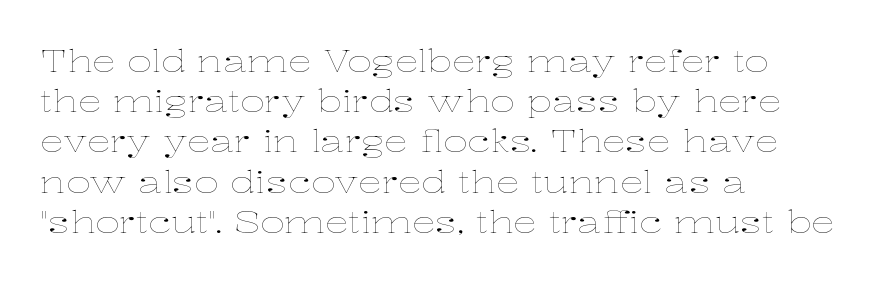
Q: Is the text bold? A: No.
Q: Is the text italic (slanted)? A: No, it is upright.
Q: Is the text underlined? A: No.
Q: How is the paragraph aligned? A: Left-aligned.
Q: Is the spacing between letters normal or unusually wide? A: Normal.
Q: Is the spacing between lines tight, normal or loose? A: Normal.
Q: Width (condensed, normal, or wide)? A: Wide.
Q: Stroke contrast? A: Low.
Q: x-height? A: Medium.
Q: Monospaced? A: No.
